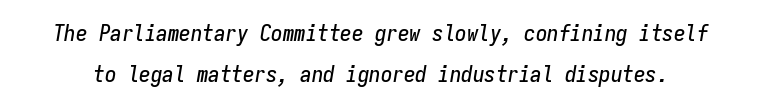
A clean baseline with only descenders dipping below it. There's an unmistakable incline to the writing here. The gaps between neighbouring characters are ordinary and unremarkable.
